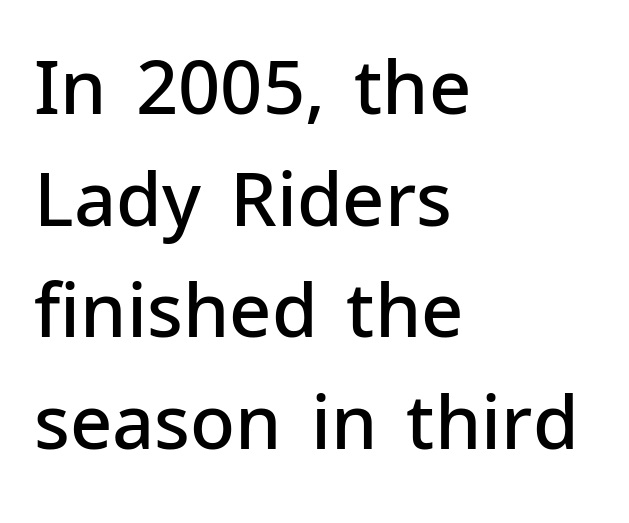
{"serif": "no", "italic": "no", "bold": "semi", "weight": "semibold", "width": "normal", "stroke_contrast": "low", "x_height": "medium", "monospaced": "no", "underline": "no", "align": "left", "line_spacing": "normal", "line_spacing_ratio": 1.51, "letter_spacing": "normal", "letter_spacing_em": 0.0, "glyph_px": 74}
